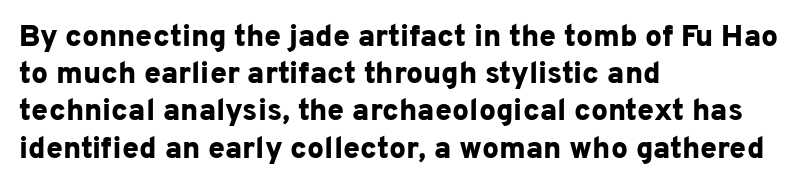
Strong, thick strokes mark this as bold type. You can tell it's not italic because the verticals are truly vertical. Unlike a traditional serif, this face leaves its strokes unadorned. Do the characters align in a grid? No, the font is proportional. Is the letter spacing exaggerated? No — it looks like the ordinary default. Bare-footed words on every line.
